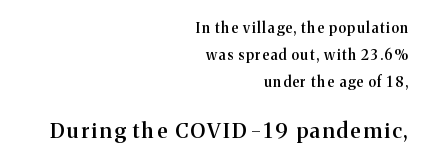
Q: Is the text bold? A: Semi-bold.
Q: Is the text italic (slanted)? A: No, it is upright.
Q: Is the text underlined? A: No.
Q: How is the paragraph aligned? A: Right-aligned.
Q: Is the spacing between lines tight, normal or loose? A: Loose.
Q: Which block of text is set in a larger size, the first (top) or the second (bottom)? A: The second (bottom) one.
